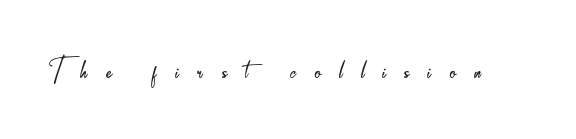
The image shows 40 px light, condensed sans-serif type; set unusually wide letter spacing (+0.46 em), not underlined; low stroke contrast and a small x-height.
